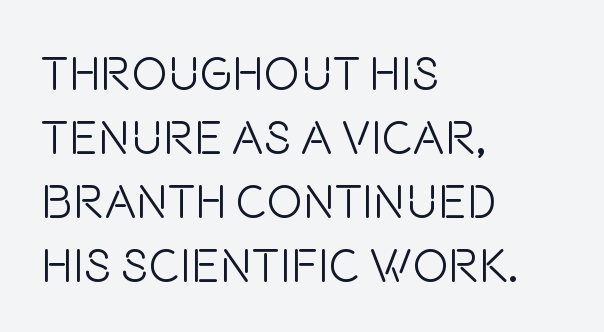
Short note: letters normally spaced. The rendering shows plain stroke endings on the letterforms — a sans-serif design. A student would call this left alignment; a typographer would say flush left, rag right. The lettering holds an erect, upright posture throughout. Weight class: somewhere from thin through regular. Just letters on the line, the space beneath them empty.
